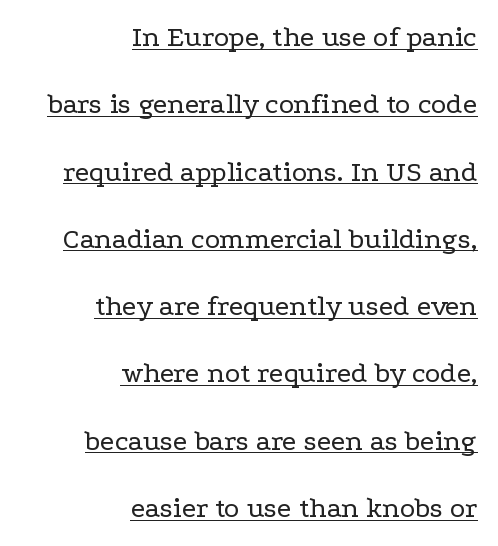
Typographically, this falls in the serif category. No chunkiness to these letters — they're not bold. Think of a printed novel: that variable character pitch is what you see here. The lines are quadded right. Compared with typical body copy, the letter spacing here is the same.
